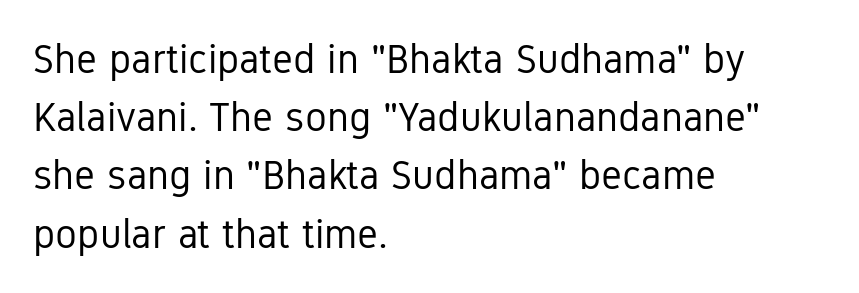
Q: Is the text bold? A: No.
Q: Is the text italic (slanted)? A: No, it is upright.
Q: Is the typeface a serif or a sans-serif typeface? A: Sans-serif.
Q: Is the text underlined? A: No.
Q: How is the paragraph aligned? A: Left-aligned.
Q: Is the spacing between letters normal or unusually wide? A: Normal.
Q: Is the spacing between lines tight, normal or loose? A: Normal.
Q: Width (condensed, normal, or wide)? A: Condensed.
Q: Stroke contrast? A: Low.
Q: x-height? A: Medium.
Q: Monospaced? A: No.
